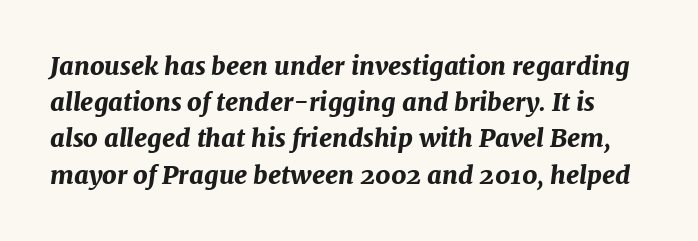
The gaps between neighbouring characters are ordinary and unremarkable. Type without underlining. The passage shown is emphatically bold. Slanted lettering throughout. Successive baselines arrive at the customary interval.
